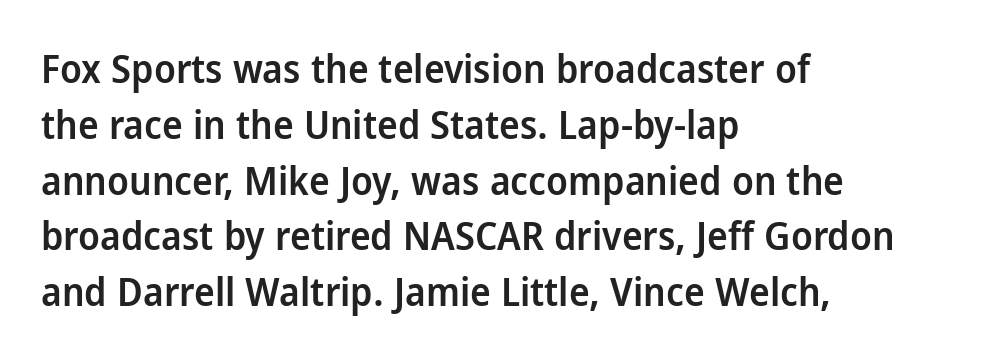
The image shows 39 px semibold sans-serif type, upright; set left-aligned, normal line spacing (1.43x), normal letter spacing, not underlined; low stroke contrast and a medium x-height.
